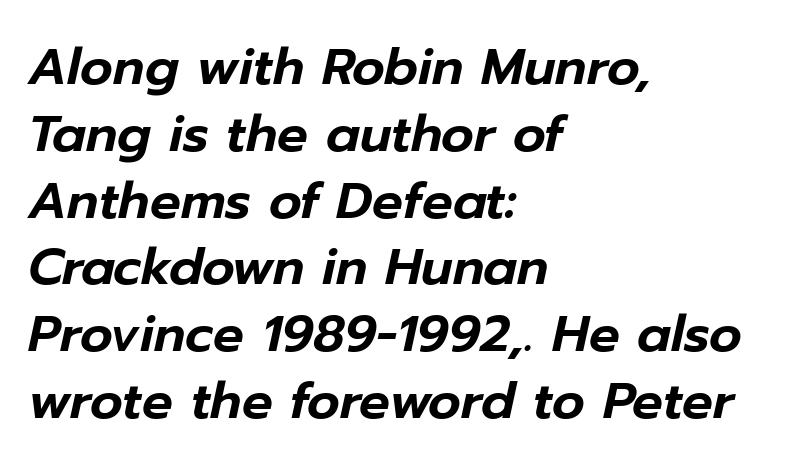
{"italic": "yes", "lean": "right", "slant_degrees": 12, "width": "normal", "stroke_contrast": "low", "x_height": "medium", "monospaced": "no", "underline": "no", "align": "left", "line_spacing": "normal", "line_spacing_ratio": 1.31, "letter_spacing": "normal", "letter_spacing_em": 0.0, "glyph_px": 51}
